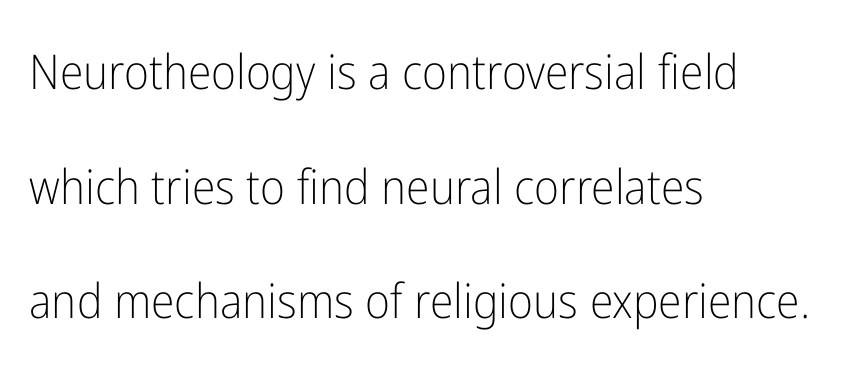
The image shows 48 px light, condensed sans-serif type, upright; set left-aligned, loose line spacing (2.39x), normal letter spacing, not underlined; low stroke contrast and a medium x-height.
